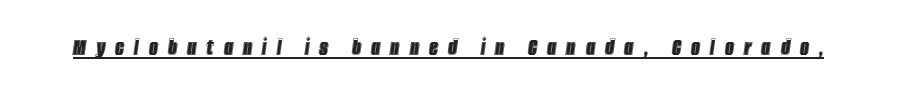
Would a proofreader flag this as italicized? Yes. The tracking reads as deliberately expanded to a designer's eye. What decoration does the sample have? An underline.
